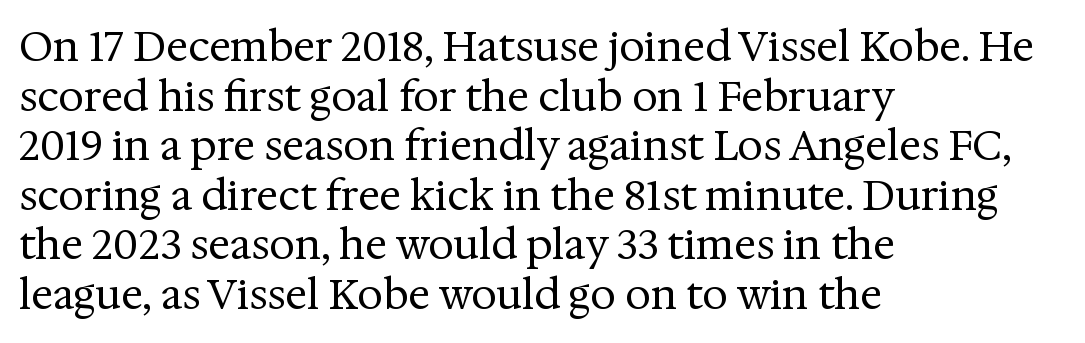
{"serif": "yes", "italic": "no", "bold": "no", "weight": "regular", "width": "normal", "stroke_contrast": "medium", "x_height": "medium", "monospaced": "no", "underline": "no", "align": "left", "line_spacing_ratio": 1.21, "letter_spacing": "normal", "letter_spacing_em": 0.0, "glyph_px": 41}
